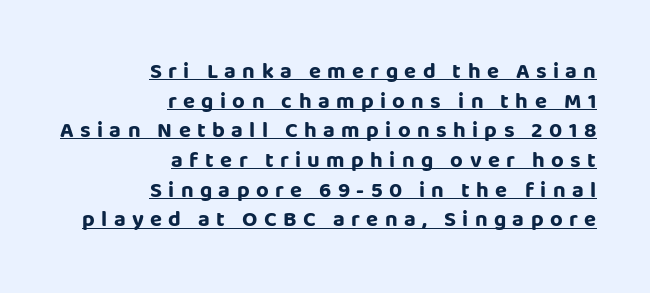
{"italic": "no", "bold": "yes", "underline": "yes", "align": "right", "line_spacing": "normal", "line_spacing_ratio": 1.35, "letter_spacing": "wide", "letter_spacing_em": 0.29, "glyph_px": 22}
